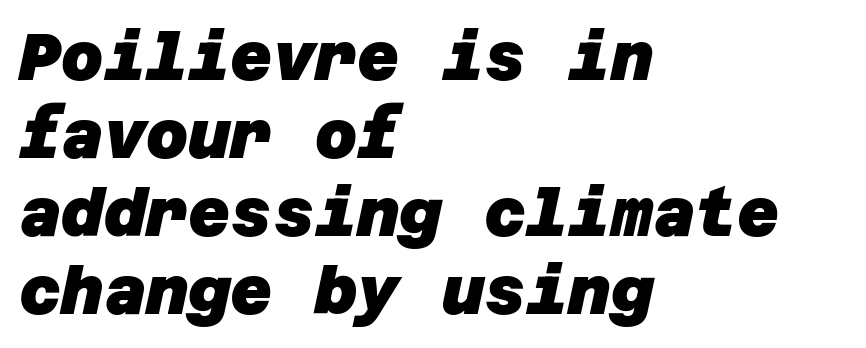
{"serif": "no", "bold": "yes", "weight": "heavy", "width": "normal", "stroke_contrast": "low", "x_height": "large", "underline": "no", "align": "left", "line_spacing_ratio": 1.2, "letter_spacing": "normal", "letter_spacing_em": 0.0, "glyph_px": 65}
